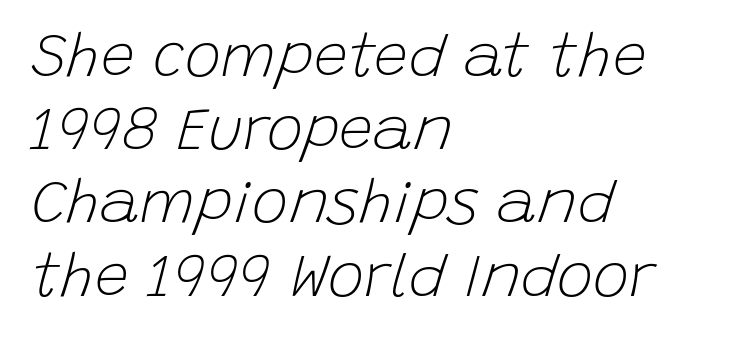
{"italic": "yes", "lean": "right", "slant_degrees": 15, "bold": "no", "weight": "light", "width": "normal", "stroke_contrast": "low", "x_height": "large", "monospaced": "no", "underline": "no", "align": "left", "line_spacing_ratio": 1.2, "letter_spacing": "normal", "letter_spacing_em": 0.0, "glyph_px": 61}
